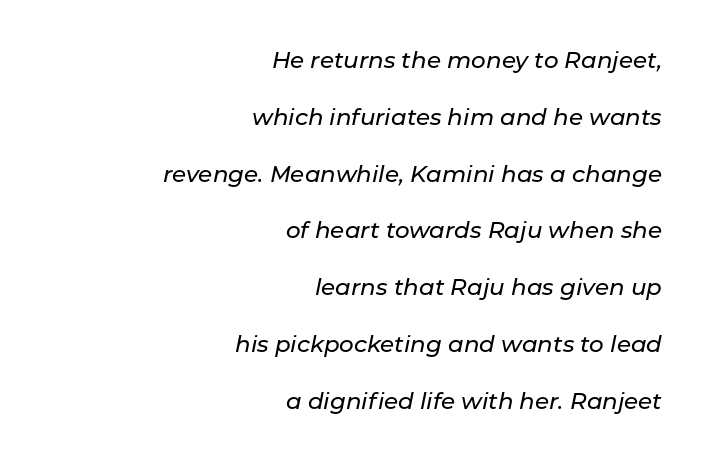
Q: Is the text italic (slanted)? A: Yes, it leans right by about 11 degrees.
Q: Is the text underlined? A: No.
Q: How is the paragraph aligned? A: Right-aligned.
Q: Is the spacing between letters normal or unusually wide? A: Normal.
Q: Is the spacing between lines tight, normal or loose? A: Loose.
